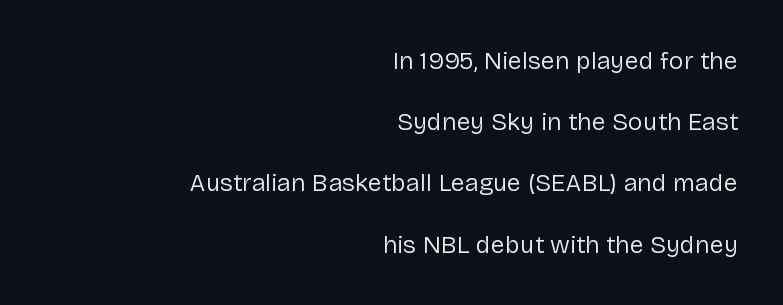
Whoever set this chose breathing room over compactness in the vertical rhythm. The letterforms sit at book weight or below. The rendering anchors every line to the right-hand side. Characters remain perfectly vertical along every line. Just letters on the line, the space beneath them empty. You could call the tracking neutral — neither tight nor loose.
